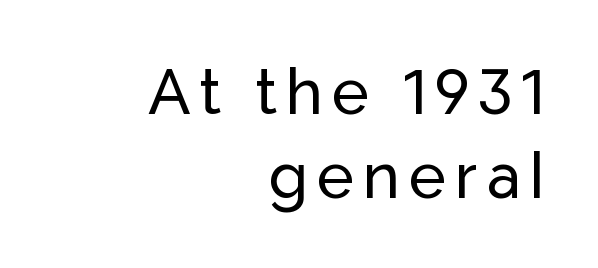
Q: Is the text italic (slanted)? A: No, it is upright.
Q: Is the typeface a serif or a sans-serif typeface? A: Sans-serif.
Q: Is the text underlined? A: No.
Q: How is the paragraph aligned? A: Right-aligned.
Q: Is the spacing between lines tight, normal or loose? A: Normal.
Q: Width (condensed, normal, or wide)? A: Normal.
Q: Stroke contrast? A: Low.
Q: x-height? A: Medium.
Q: Monospaced? A: No.
